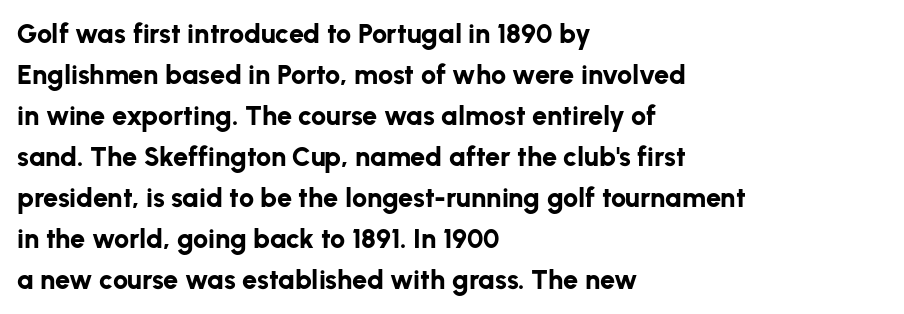
The image shows 27 px bold type, upright; set left-aligned, normal line spacing (1.52x), normal letter spacing, not underlined.
